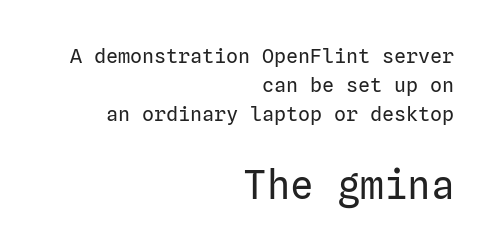
Q: Is the text bold? A: No.
Q: Is the text italic (slanted)? A: No, it is upright.
Q: Is the typeface a serif or a sans-serif typeface? A: Sans-serif.
Q: Is the text underlined? A: No.
Q: How is the paragraph aligned? A: Right-aligned.
Q: Is the spacing between letters normal or unusually wide? A: Normal.
Q: Is the spacing between lines tight, normal or loose? A: Normal.
Q: Which block of text is set in a larger size, the first (top) or the second (bottom)? A: The second (bottom) one.
Q: Width (condensed, normal, or wide)? A: Normal.
Q: Stroke contrast? A: Low.
Q: x-height? A: Medium.
